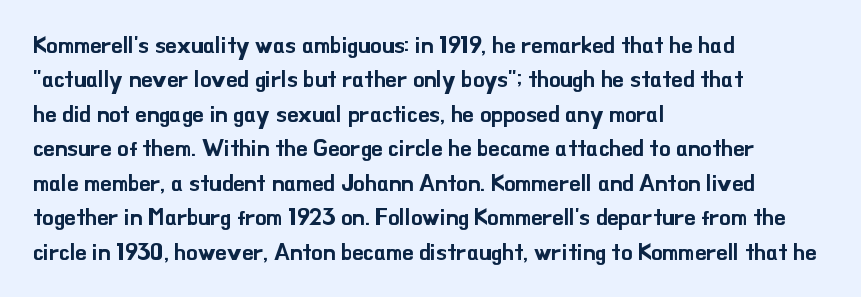
Q: Is the text italic (slanted)? A: No, it is upright.
Q: Is the text underlined? A: No.
Q: How is the paragraph aligned? A: Left-aligned.
Q: Is the spacing between letters normal or unusually wide? A: Normal.
Q: Is the spacing between lines tight, normal or loose? A: Normal.
